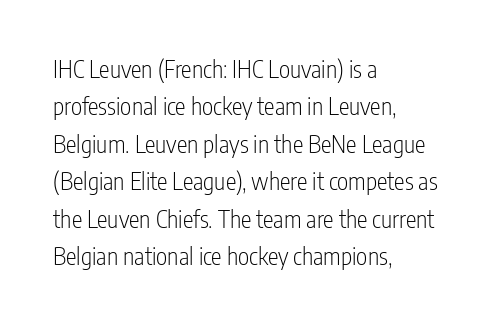
Evenly set lines give the paragraph a standard silhouette. Here the glyphs are tracked normally, forming tight word shapes. Rule under the text: the space is simply empty. Italic? Not at all — the glyphs are vertical. These glyphs show unthickened strokes, regular width or finer.
